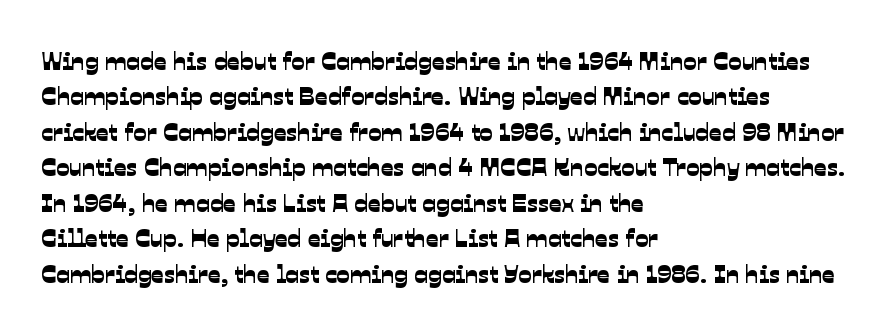
Q: Is the text underlined? A: No.
Q: How is the paragraph aligned? A: Left-aligned.
Q: Is the spacing between letters normal or unusually wide? A: Normal.
Q: Is the spacing between lines tight, normal or loose? A: Normal.
